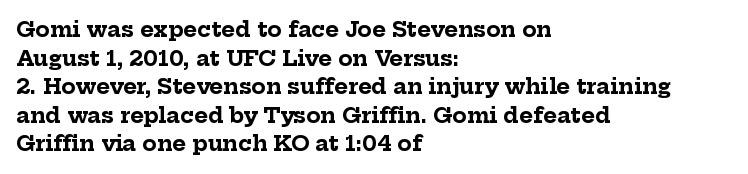
{"italic": "no", "bold": "yes", "underline": "no", "align": "left", "line_spacing": "normal", "line_spacing_ratio": 1.36, "letter_spacing": "normal", "letter_spacing_em": 0.0, "glyph_px": 21}
